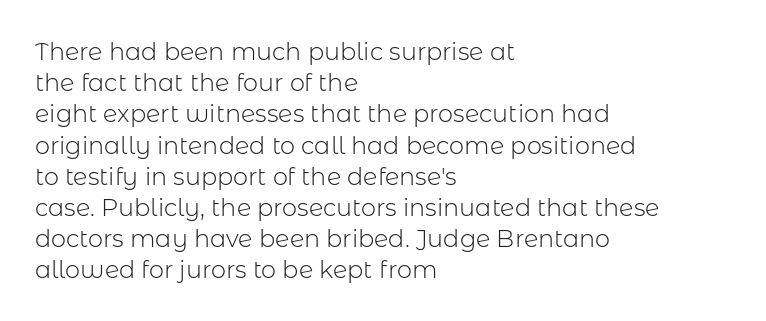
Q: Is the text bold? A: No.
Q: Is the text italic (slanted)? A: No, it is upright.
Q: Is the text underlined? A: No.
Q: How is the paragraph aligned? A: Left-aligned.
Q: Is the spacing between letters normal or unusually wide? A: Normal.
Q: Is the spacing between lines tight, normal or loose? A: Normal.
